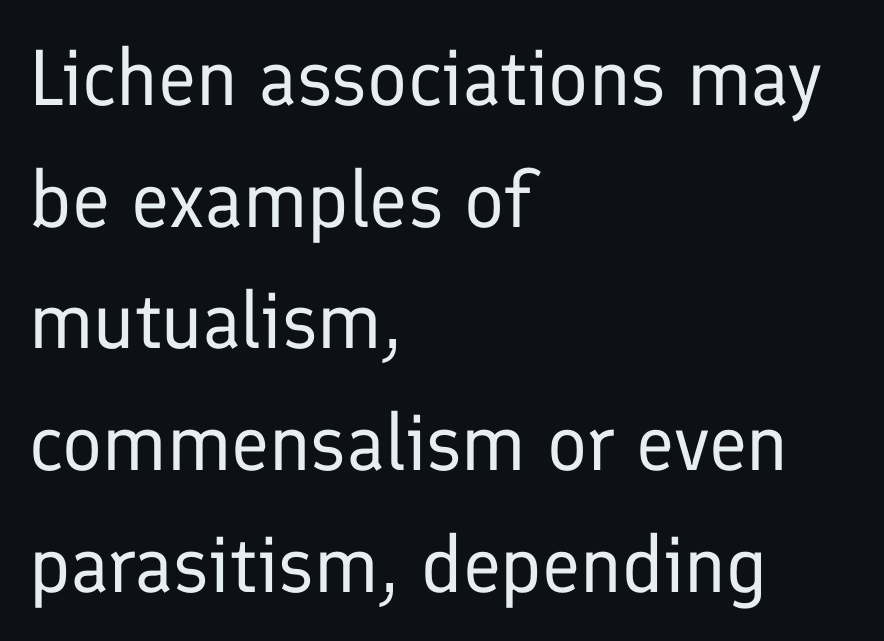
Q: Is the text bold? A: No.
Q: Is the text italic (slanted)? A: No, it is upright.
Q: Is the typeface a serif or a sans-serif typeface? A: Sans-serif.
Q: Is the text underlined? A: No.
Q: How is the paragraph aligned? A: Left-aligned.
Q: Is the spacing between letters normal or unusually wide? A: Normal.
Q: Is the spacing between lines tight, normal or loose? A: Normal.
Q: Width (condensed, normal, or wide)? A: Normal.
Q: Stroke contrast? A: Low.
Q: x-height? A: Medium.
Q: Monospaced? A: No.
